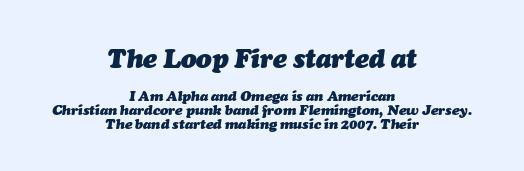
Q: Is the text bold? A: Yes.
Q: Is the text italic (slanted)? A: Yes, it leans right by about 7 degrees.
Q: Is the text underlined? A: No.
Q: How is the paragraph aligned? A: Centered.
Q: Is the spacing between letters normal or unusually wide? A: Normal.
Q: Is the spacing between lines tight, normal or loose? A: Tight.
Q: Which block of text is set in a larger size, the first (top) or the second (bottom)? A: The first (top) one.
